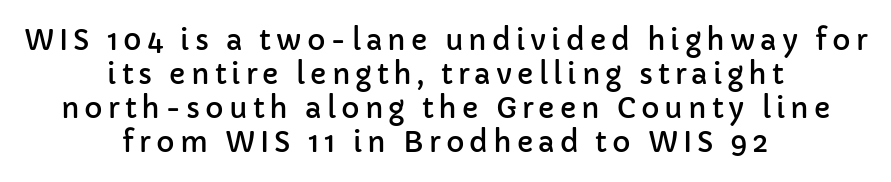
A student would call this center alignment; a typographer would say set centered. Varying glyph widths throughout — classic text-font behaviour. Underline: absent. The glyphs in this specimen are sans serif. This sample uses an upright cut, with every glyph sitting square on the baseline.
